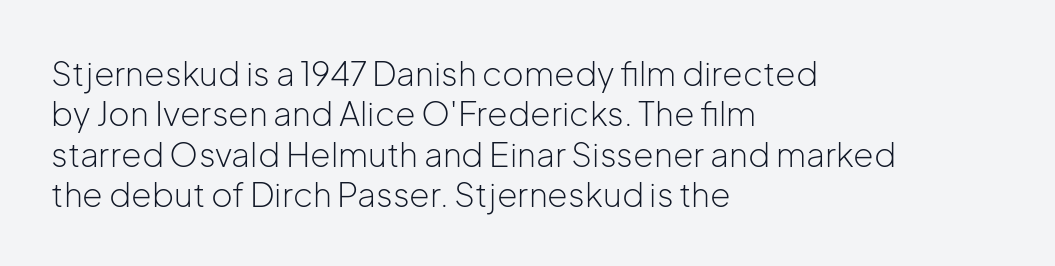
{"serif": "no", "italic": "no", "bold": "no", "weight": "light", "width": "normal", "stroke_contrast": "low", "x_height": "medium", "monospaced": "no", "underline": "no", "align": "left", "line_spacing_ratio": 1.22, "letter_spacing": "normal", "letter_spacing_em": 0.0, "glyph_px": 33}
